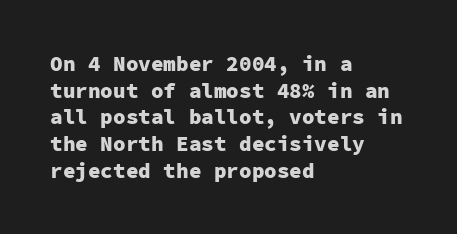
{"italic": "no", "bold": "yes", "underline": "no", "align": "left", "line_spacing": "normal", "line_spacing_ratio": 1.27, "letter_spacing": "normal", "letter_spacing_em": 0.0, "glyph_px": 21}
